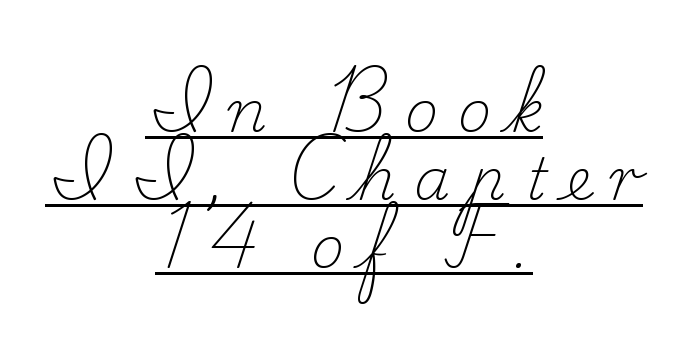
Q: Is the text bold? A: No.
Q: Is the text italic (slanted)? A: Yes.
Q: Is the typeface a serif or a sans-serif typeface? A: Serif.
Q: Is the text underlined? A: Yes.
Q: How is the paragraph aligned? A: Centered.
Q: Is the spacing between letters normal or unusually wide? A: Unusually wide.
Q: Width (condensed, normal, or wide)? A: Normal.
Q: Stroke contrast? A: Low.
Q: x-height? A: Small.
Q: Monospaced? A: No.
